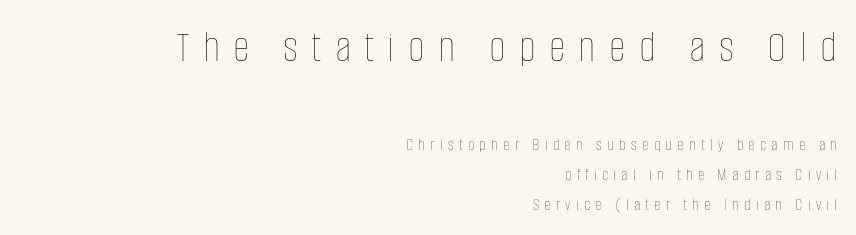
Q: Is the text bold? A: No.
Q: Is the text italic (slanted)? A: No, it is upright.
Q: Is the text underlined? A: No.
Q: How is the paragraph aligned? A: Right-aligned.
Q: Is the spacing between letters normal or unusually wide? A: Unusually wide.
Q: Is the spacing between lines tight, normal or loose? A: Normal.
Q: Which block of text is set in a larger size, the first (top) or the second (bottom)? A: The first (top) one.
Q: Width (condensed, normal, or wide)? A: Condensed.
Q: Stroke contrast? A: Low.
Q: x-height? A: Large.
Q: Monospaced? A: No.
